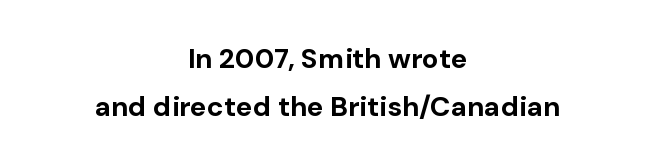
{"serif": "no", "italic": "no", "bold": "yes", "weight": "bold", "width": "normal", "stroke_contrast": "low", "x_height": "medium", "monospaced": "no", "underline": "no", "align": "center", "line_spacing_ratio": 1.71, "letter_spacing": "normal", "letter_spacing_em": 0.0, "glyph_px": 28}
